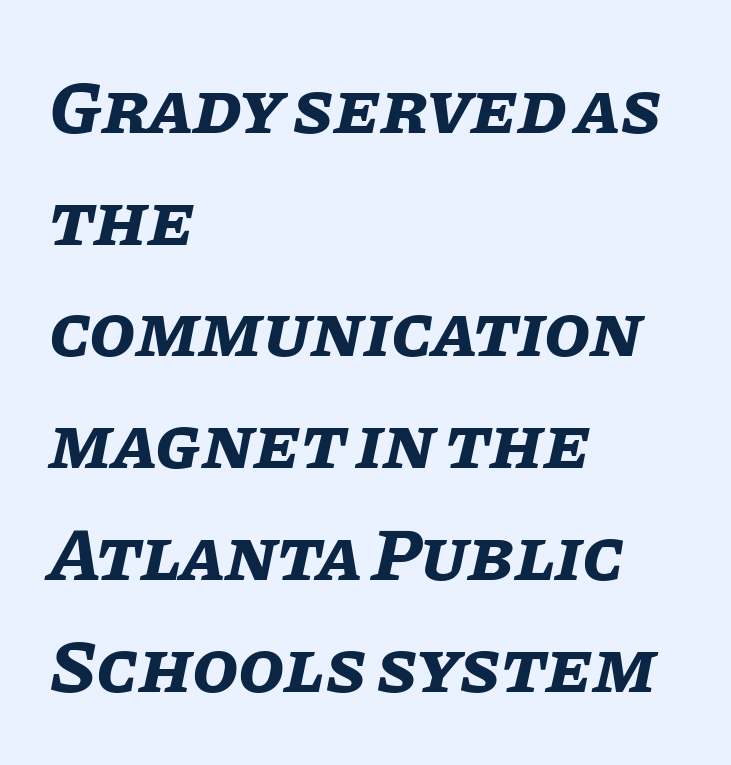
The foot of each line stays bare and open. Slant detected: the letters are inclined. Line beginnings align vertically; line endings do not. Heavy, bold letterforms.
